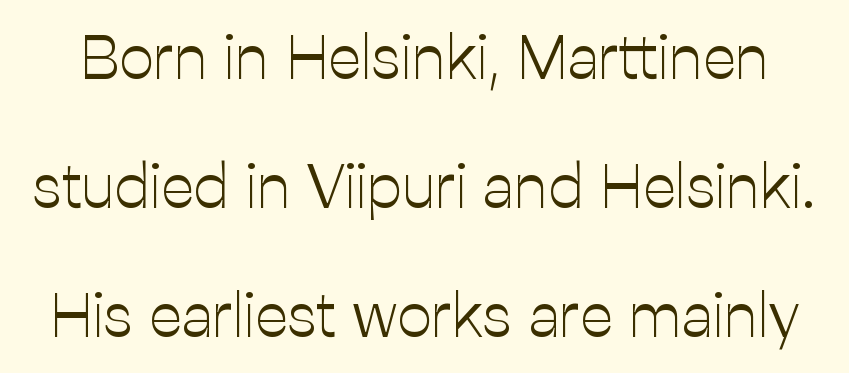
Q: Is the text bold? A: No.
Q: Is the text italic (slanted)? A: No, it is upright.
Q: Is the typeface a serif or a sans-serif typeface? A: Sans-serif.
Q: Is the text underlined? A: No.
Q: Is the spacing between letters normal or unusually wide? A: Normal.
Q: Is the spacing between lines tight, normal or loose? A: Loose.
Q: Width (condensed, normal, or wide)? A: Normal.
Q: Stroke contrast? A: Low.
Q: x-height? A: Medium.
Q: Monospaced? A: No.
